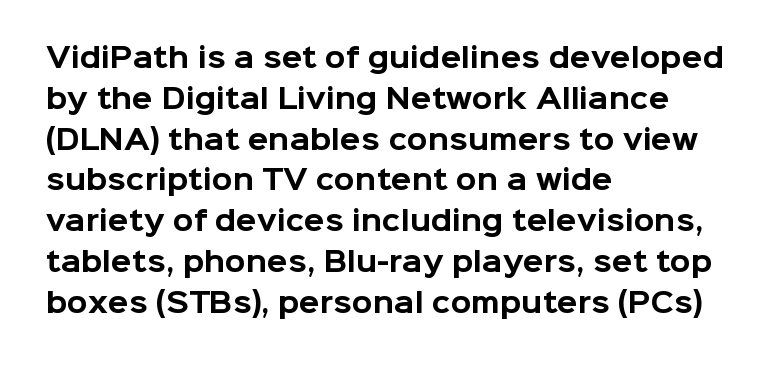
The image shows 27 px bold type, upright; set left-aligned, normal line spacing (1.51x), normal letter spacing, not underlined.
